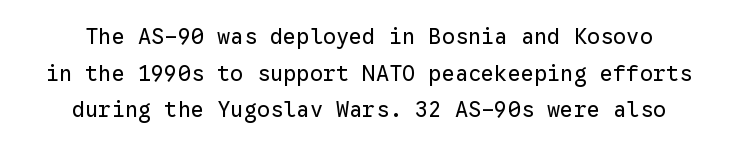
The image shows 22 px text type, upright; set normal line spacing (1.66x), normal letter spacing, not underlined.
